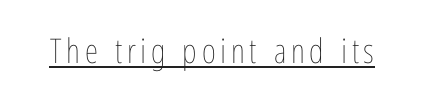
{"italic": "no", "bold": "no", "weight": "thin", "width": "condensed", "stroke_contrast": "low", "x_height": "medium", "monospaced": "no", "underline": "yes", "glyph_px": 34}
